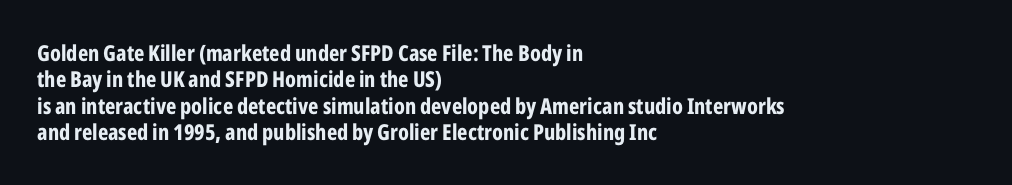
{"italic": "no", "bold": "yes", "underline": "no", "align": "left", "line_spacing_ratio": 1.2, "letter_spacing": "normal", "letter_spacing_em": 0.0, "glyph_px": 22}
